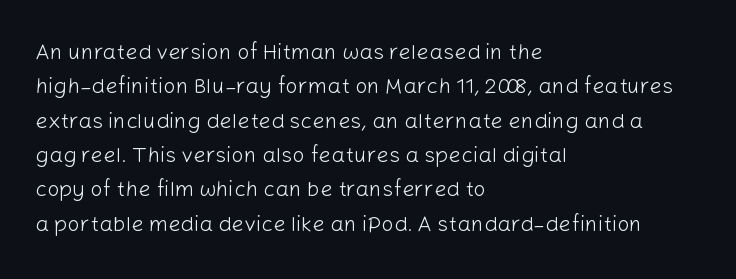
{"italic": "no", "bold": "no", "underline": "no", "align": "left", "line_spacing": "normal", "line_spacing_ratio": 1.56, "letter_spacing": "normal", "letter_spacing_em": 0.0, "glyph_px": 22}
